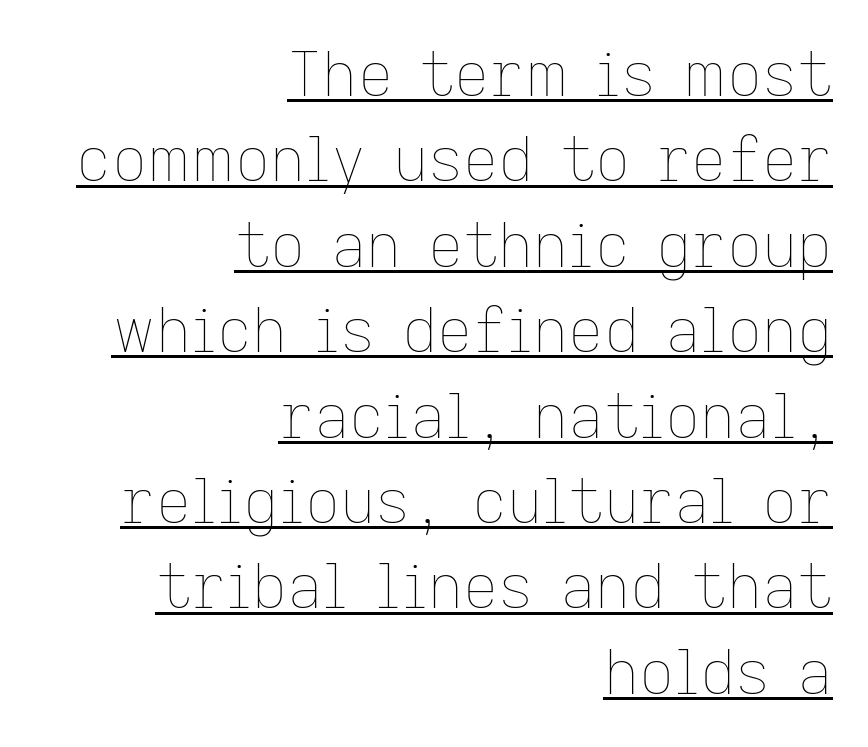
The image shows 61 px thin type, upright; set right-aligned, normal line spacing (1.4x), normal letter spacing, underlined; low stroke contrast and a medium x-height.
